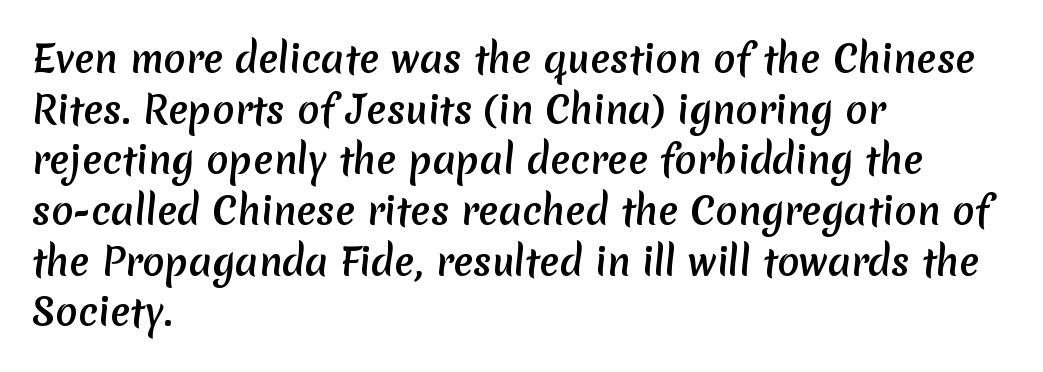
{"serif": "no", "bold": "yes", "weight": "semibold", "width": "normal", "stroke_contrast": "low", "x_height": "medium", "monospaced": "no", "underline": "no", "align": "left", "line_spacing": "normal", "line_spacing_ratio": 1.37, "letter_spacing": "normal", "letter_spacing_em": 0.0, "glyph_px": 37}
